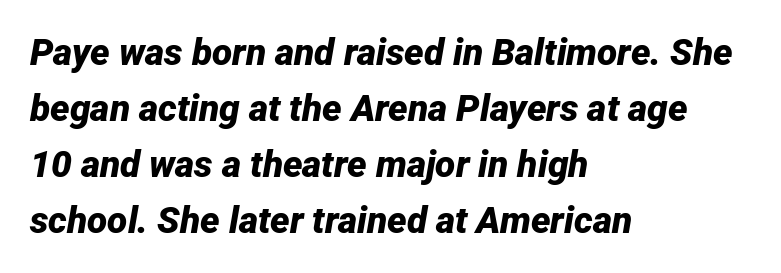
The image shows 37 px bold type, italic (leaning right); set left-aligned, normal line spacing (1.51x), normal letter spacing, not underlined; low stroke contrast and a medium x-height.
